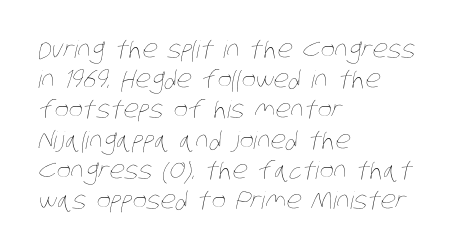
The image shows 24 px text type; set left-aligned, normal line spacing (1.26x), normal letter spacing, not underlined.
